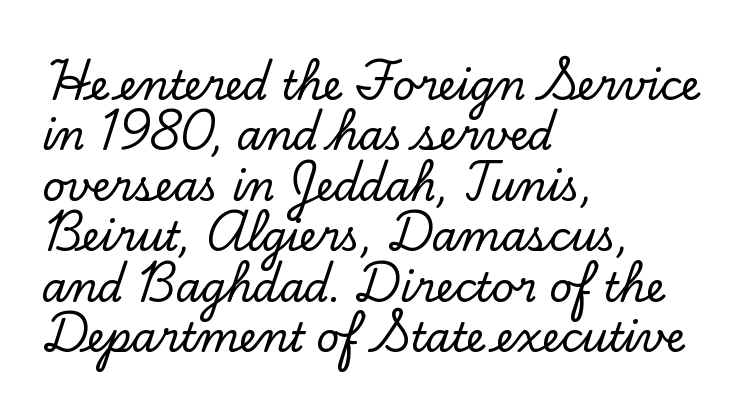
{"serif": "yes", "width": "normal", "stroke_contrast": "low", "x_height": "small", "monospaced": "no", "underline": "no", "align": "left", "line_spacing": "normal", "line_spacing_ratio": 1.26, "letter_spacing": "normal", "letter_spacing_em": 0.0, "glyph_px": 40}
